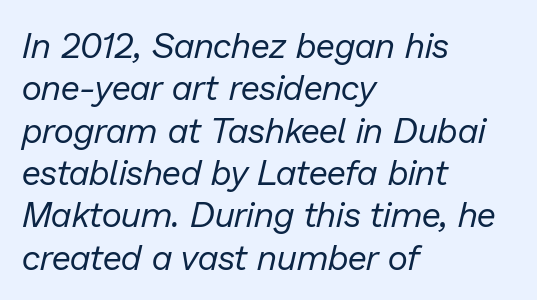
The image shows 35 px regular-weight type, italic (leaning right); set left-aligned, line spacing 1.21x, normal letter spacing, not underlined; low stroke contrast and a medium x-height.
